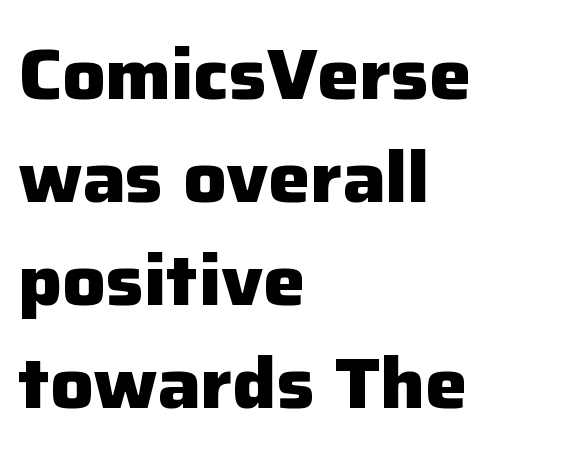
The image shows 71 px heavy sans-serif type, upright; set left-aligned, normal line spacing (1.45x), normal letter spacing, not underlined; low stroke contrast and a medium x-height.
